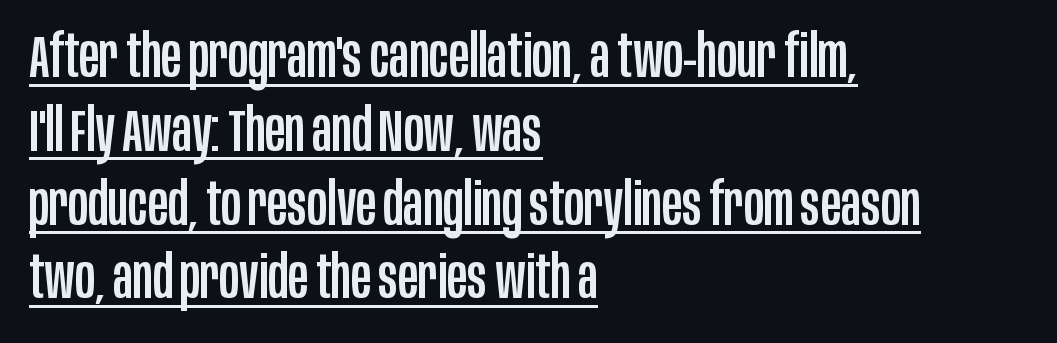
Letter spacing: default. The rag falls on the right side of this text block. The rendering uses natural spacing where letterforms have individual widths. Caption: lettering with a line underneath.
